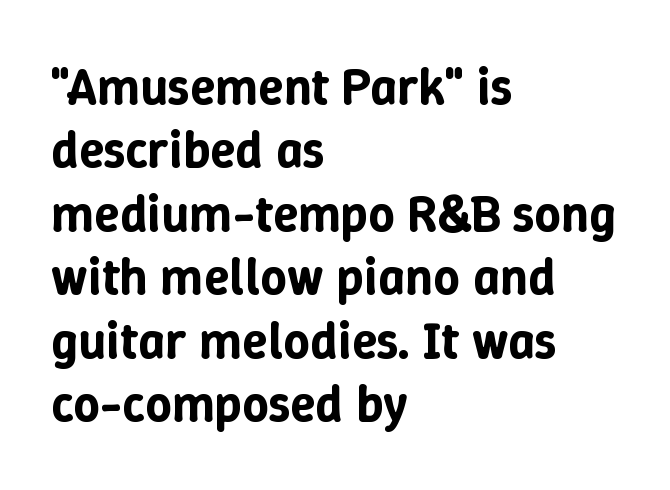
The image shows 52 px text type, upright; set left-aligned, line spacing 1.22x, normal letter spacing, not underlined; low stroke contrast and a medium x-height.
